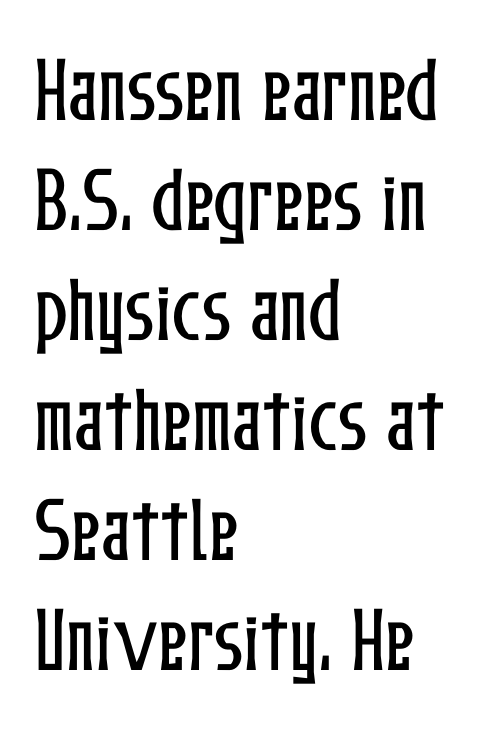
The image shows 71 px condensed type, upright; set left-aligned, normal line spacing (1.55x), normal letter spacing, not underlined; low stroke contrast and a medium x-height.
